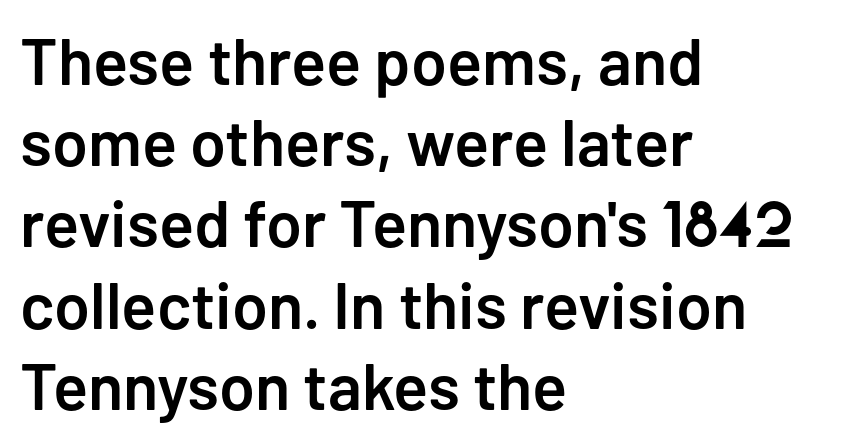
Q: Is the text bold? A: Semi-bold.
Q: Is the text italic (slanted)? A: No, it is upright.
Q: Is the typeface a serif or a sans-serif typeface? A: Sans-serif.
Q: Is the text underlined? A: No.
Q: How is the paragraph aligned? A: Left-aligned.
Q: Is the spacing between letters normal or unusually wide? A: Normal.
Q: Is the spacing between lines tight, normal or loose? A: Normal.
Q: Width (condensed, normal, or wide)? A: Normal.
Q: Stroke contrast? A: Low.
Q: x-height? A: Medium.
Q: Monospaced? A: No.
